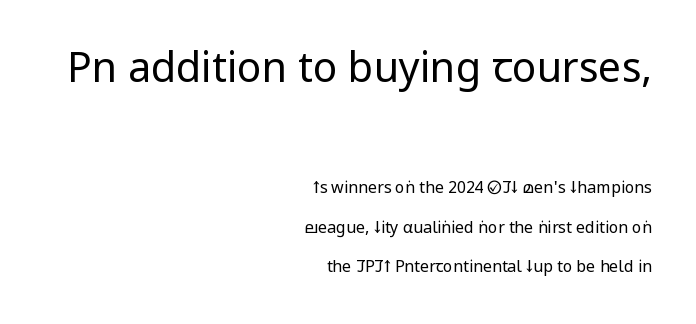
The image shows 41 px regular-weight, condensed sans-serif type, upright; set right-aligned, loose line spacing (2.47x), normal letter spacing, not underlined; the first (top) block is 2.56x larger; low stroke contrast and a large x-height.
